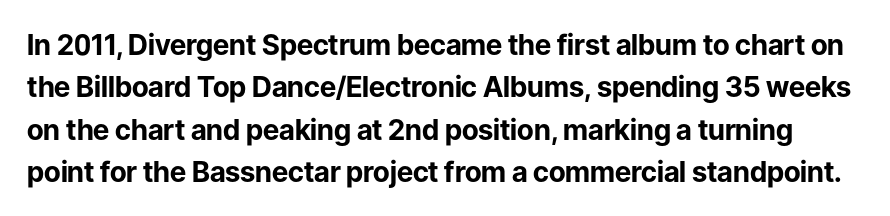
Q: Is the text bold? A: Yes.
Q: Is the text italic (slanted)? A: No, it is upright.
Q: Is the typeface a serif or a sans-serif typeface? A: Sans-serif.
Q: Is the text underlined? A: No.
Q: Is the spacing between letters normal or unusually wide? A: Normal.
Q: Is the spacing between lines tight, normal or loose? A: Normal.
Q: Width (condensed, normal, or wide)? A: Normal.
Q: Stroke contrast? A: Low.
Q: x-height? A: Medium.
Q: Monospaced? A: No.
